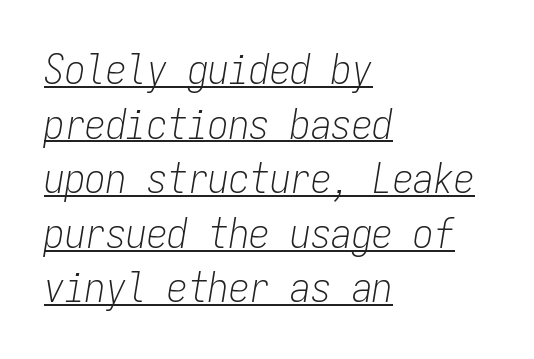
Q: Is the text bold? A: No.
Q: Is the text italic (slanted)? A: Yes, it leans right by about 9 degrees.
Q: Is the text underlined? A: Yes.
Q: How is the paragraph aligned? A: Left-aligned.
Q: Is the spacing between letters normal or unusually wide? A: Normal.
Q: Is the spacing between lines tight, normal or loose? A: Normal.
Q: Width (condensed, normal, or wide)? A: Condensed.
Q: Stroke contrast? A: Low.
Q: x-height? A: Medium.
Q: Monospaced? A: Yes.
